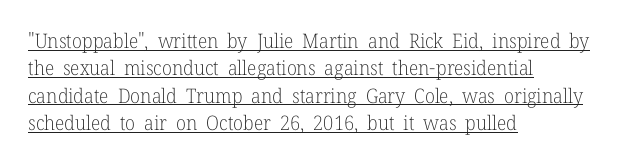
The image shows 20 px text type, upright; set left-aligned, normal line spacing (1.37x), normal letter spacing, underlined.
